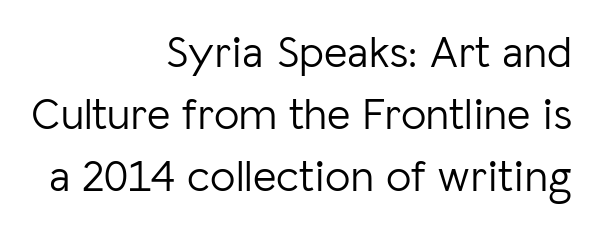
The image shows 45 px light sans-serif type, upright; set right-aligned, normal line spacing (1.38x), normal letter spacing, not underlined; low stroke contrast and a medium x-height.
